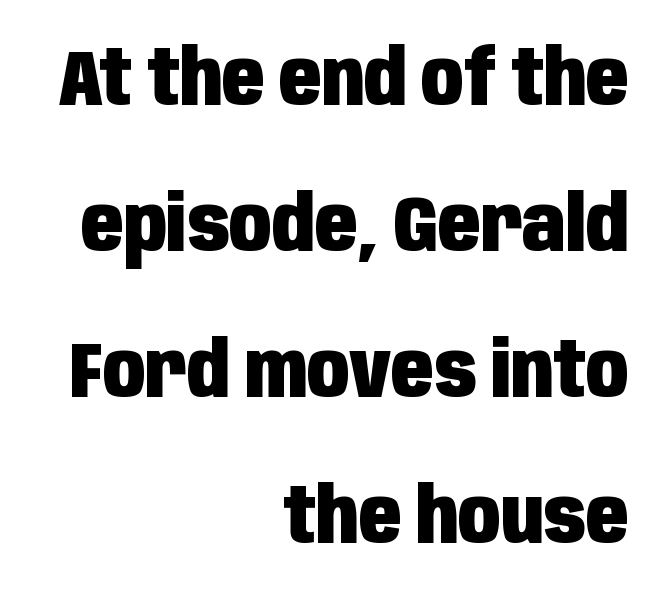
{"serif": "no", "italic": "no", "bold": "yes", "weight": "heavy", "width": "condensed", "stroke_contrast": "low", "x_height": "large", "monospaced": "no", "underline": "no", "align": "right", "line_spacing_ratio": 1.87, "letter_spacing": "normal", "letter_spacing_em": 0.0, "glyph_px": 78}
